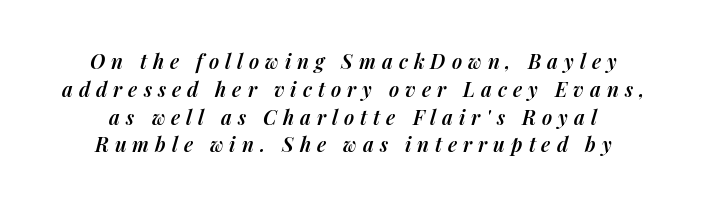
{"italic": "yes", "lean": "right", "slant_degrees": 14, "bold": "semi", "underline": "no", "align": "center", "line_spacing": "normal", "line_spacing_ratio": 1.39, "letter_spacing": "wide", "letter_spacing_em": 0.3, "glyph_px": 20}
